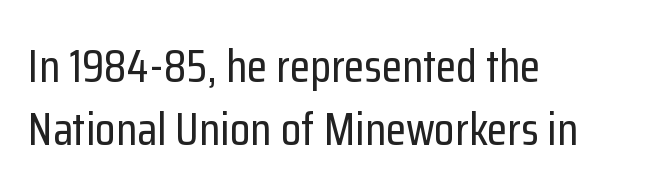
{"serif": "no", "italic": "no", "width": "condensed", "stroke_contrast": "low", "x_height": "medium", "monospaced": "no", "underline": "no", "align": "left", "line_spacing": "normal", "line_spacing_ratio": 1.35, "letter_spacing": "normal", "letter_spacing_em": 0.0, "glyph_px": 47}
